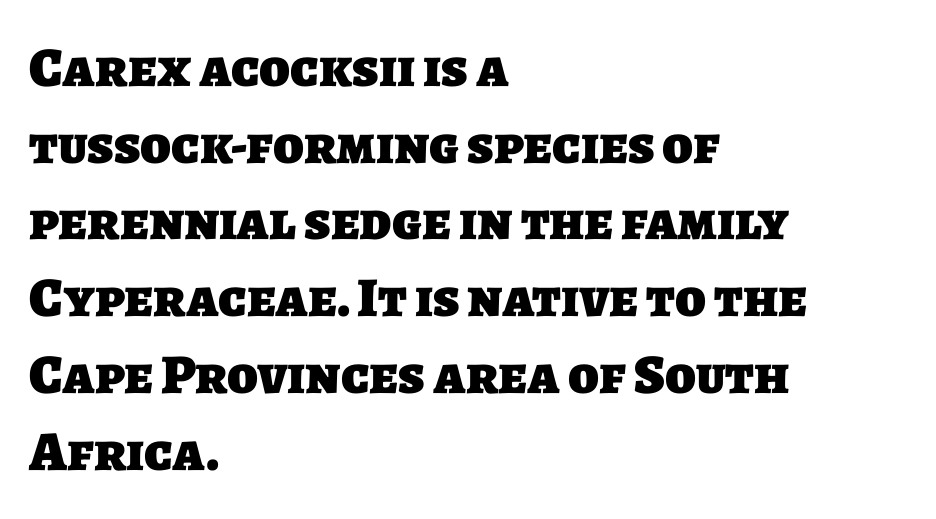
{"serif": "no", "bold": "yes", "weight": "heavy", "width": "normal", "stroke_contrast": "low", "x_height": "large", "monospaced": "no", "underline": "no", "align": "left", "line_spacing": "normal", "line_spacing_ratio": 1.37, "letter_spacing": "normal", "letter_spacing_em": 0.0, "glyph_px": 56}
